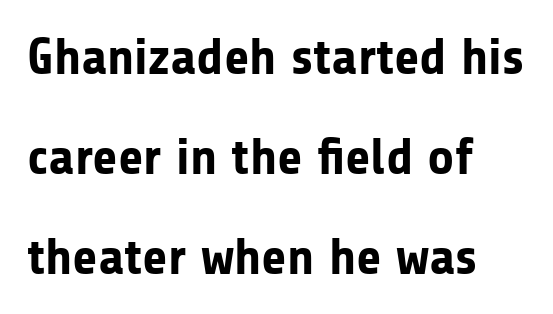
{"serif": "no", "italic": "no", "bold": "yes", "weight": "bold", "width": "normal", "stroke_contrast": "low", "x_height": "medium", "monospaced": "no", "underline": "no", "align": "left", "line_spacing": "loose", "line_spacing_ratio": 1.92, "letter_spacing": "normal", "letter_spacing_em": 0.0, "glyph_px": 52}
